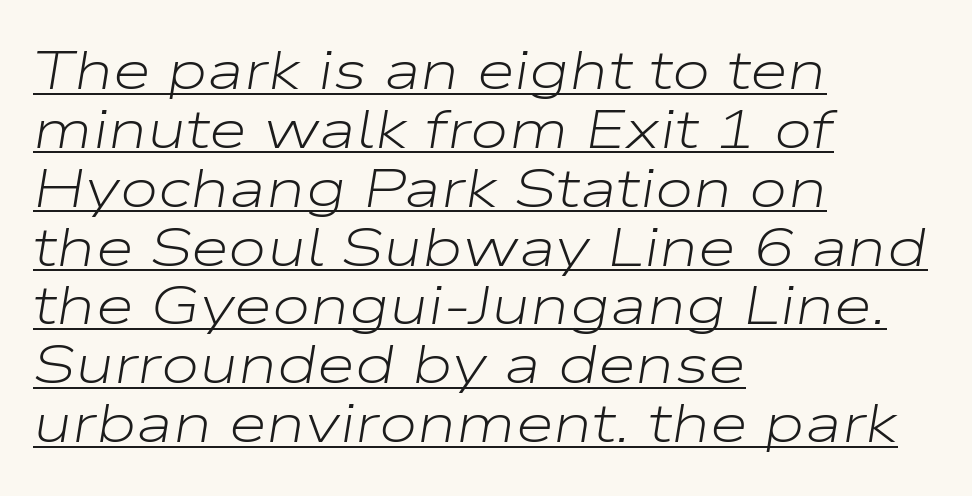
The image shows 55 px light, wide type, italic (leaning right); set left-aligned, tight line spacing (1.07x), normal letter spacing, underlined; low stroke contrast and a medium x-height.
